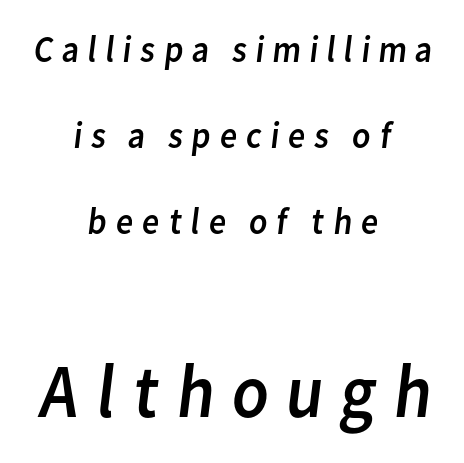
The image shows 76 px regular-weight sans-serif type; set centered, loose line spacing (2.26x), not underlined; the second (bottom) block is 2.0x larger; low stroke contrast and a medium x-height.
